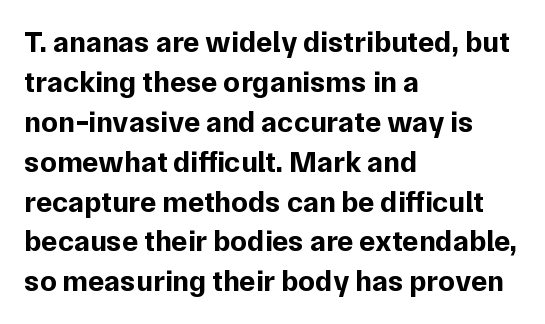
Q: Is the text bold? A: Yes.
Q: Is the text italic (slanted)? A: No, it is upright.
Q: Is the typeface a serif or a sans-serif typeface? A: Sans-serif.
Q: Is the text underlined? A: No.
Q: How is the paragraph aligned? A: Left-aligned.
Q: Is the spacing between letters normal or unusually wide? A: Normal.
Q: Is the spacing between lines tight, normal or loose? A: Normal.
Q: Width (condensed, normal, or wide)? A: Normal.
Q: Stroke contrast? A: Low.
Q: x-height? A: Medium.
Q: Monospaced? A: No.
